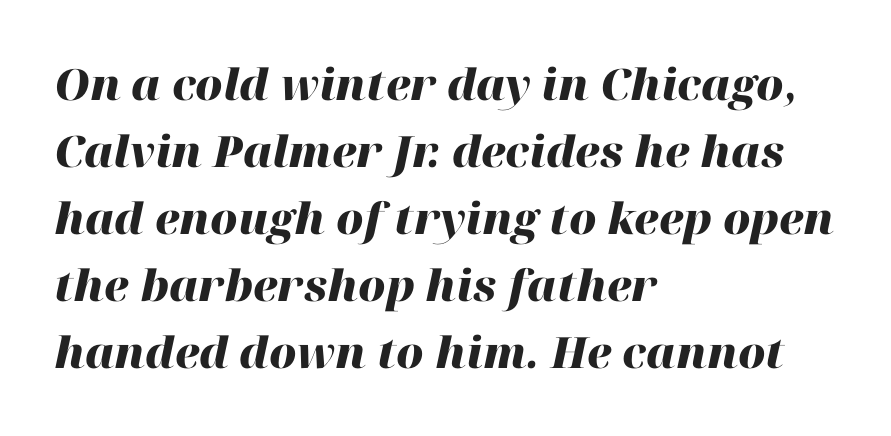
{"italic": "yes", "lean": "right", "slant_degrees": 12, "bold": "yes", "weight": "heavy", "width": "normal", "stroke_contrast": "high", "x_height": "medium", "monospaced": "no", "underline": "no", "align": "left", "line_spacing": "normal", "line_spacing_ratio": 1.56, "letter_spacing": "normal", "letter_spacing_em": 0.0, "glyph_px": 43}
